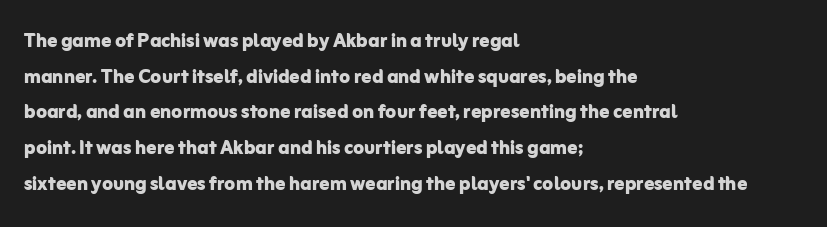
{"italic": "no", "bold": "yes", "underline": "no", "align": "left", "line_spacing": "normal", "line_spacing_ratio": 1.43, "letter_spacing": "normal", "letter_spacing_em": 0.0, "glyph_px": 25}
